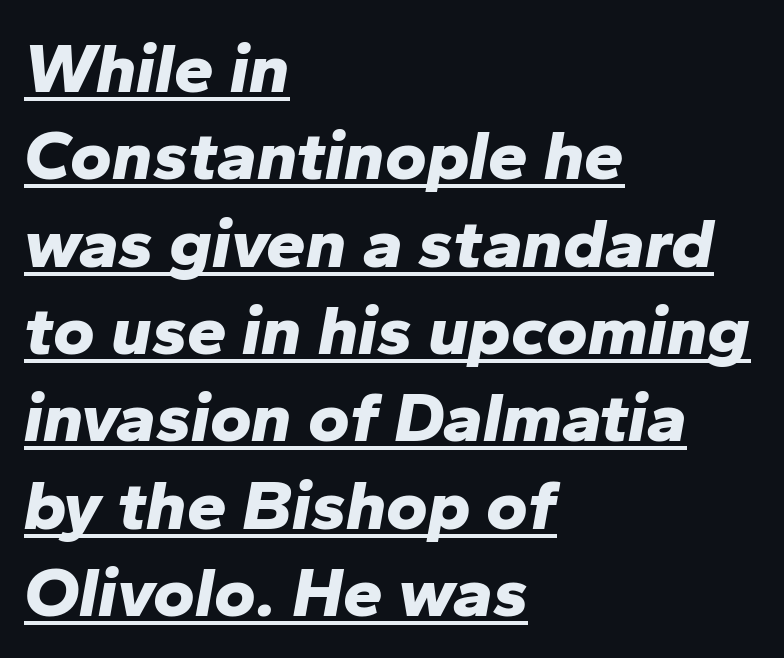
Q: Is the text bold? A: Yes.
Q: Is the text italic (slanted)? A: Yes, it leans right by about 10 degrees.
Q: Is the text underlined? A: Yes.
Q: How is the paragraph aligned? A: Left-aligned.
Q: Is the spacing between letters normal or unusually wide? A: Normal.
Q: Width (condensed, normal, or wide)? A: Normal.
Q: Stroke contrast? A: Low.
Q: x-height? A: Medium.
Q: Monospaced? A: No.
